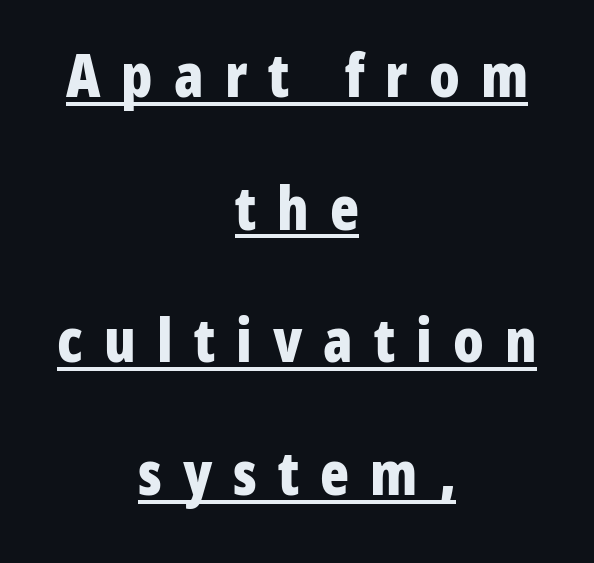
Q: Is the text bold? A: Yes.
Q: Is the text italic (slanted)? A: No, it is upright.
Q: Is the typeface a serif or a sans-serif typeface? A: Sans-serif.
Q: Is the text underlined? A: Yes.
Q: How is the paragraph aligned? A: Centered.
Q: Is the spacing between letters normal or unusually wide? A: Unusually wide.
Q: Is the spacing between lines tight, normal or loose? A: Loose.
Q: Width (condensed, normal, or wide)? A: Condensed.
Q: Stroke contrast? A: Low.
Q: x-height? A: Medium.
Q: Monospaced? A: No.
